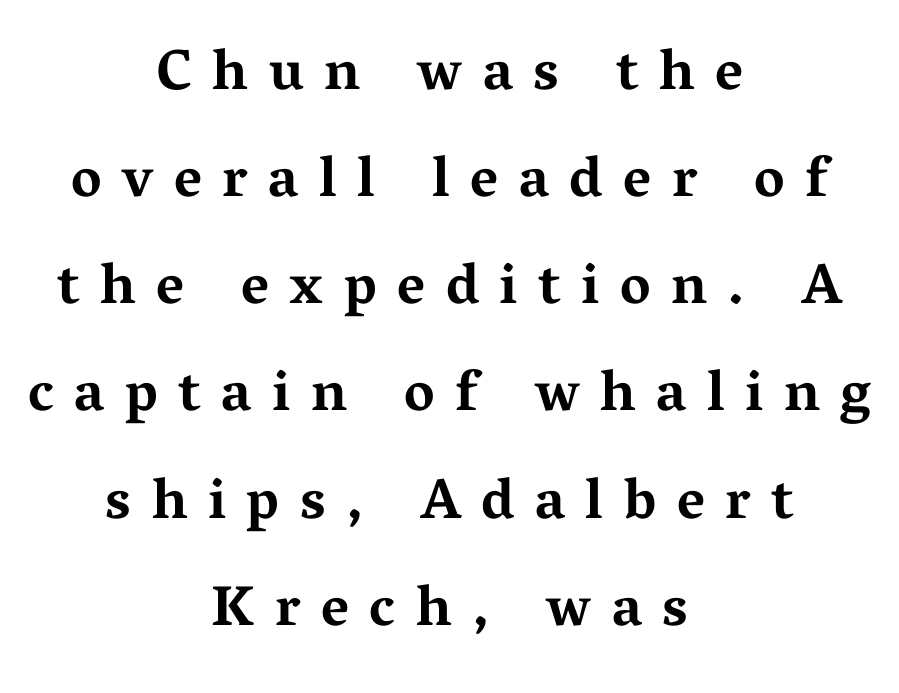
The image shows 57 px bold, wide serif type, upright; set centered, line spacing 1.88x, unusually wide letter spacing (+0.36 em), not underlined; medium stroke contrast and a medium x-height.
